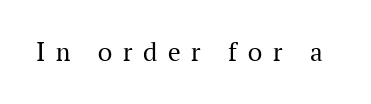
The image shows 28 px regular-weight serif type, upright; set unusually wide letter spacing (+0.38 em), not underlined; medium stroke contrast and a medium x-height.
